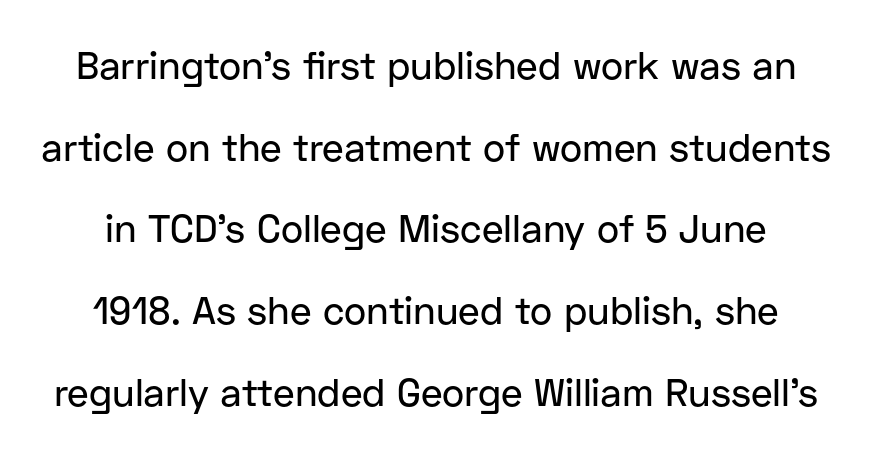
Inter-character spacing is left at the font's built-in metrics. Vertical strokes here are truly vertical. Varying glyph widths throughout — classic text-font behaviour. This sample trades compactness for vertical openness between lines. Rule under the text: the space is simply empty.
